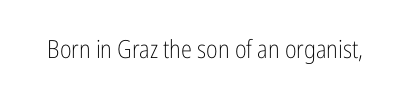
Q: Is the text bold? A: No.
Q: Is the text italic (slanted)? A: No, it is upright.
Q: Is the text underlined? A: No.
Q: Is the spacing between letters normal or unusually wide? A: Normal.
